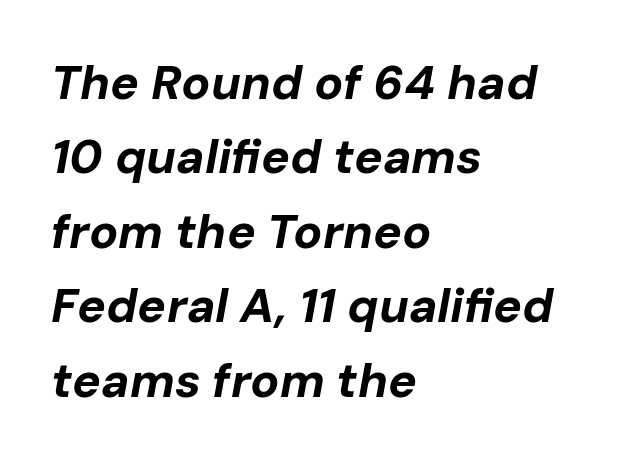
{"italic": "yes", "lean": "right", "slant_degrees": 10, "bold": "yes", "weight": "bold", "width": "normal", "stroke_contrast": "low", "x_height": "medium", "monospaced": "no", "underline": "no", "align": "left", "line_spacing": "normal", "line_spacing_ratio": 1.55, "letter_spacing": "normal", "letter_spacing_em": 0.0, "glyph_px": 48}
